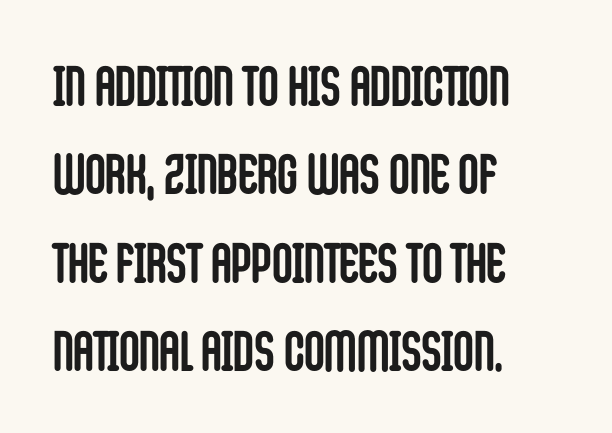
The words here are not underlined. Grotesque or geometric, the face here clearly has no serifs. The typesetting leans heavy: a genuine bold. Varying glyph widths throughout — classic text-font behaviour. Every row of glyphs begins at an identical x-position on the left.
